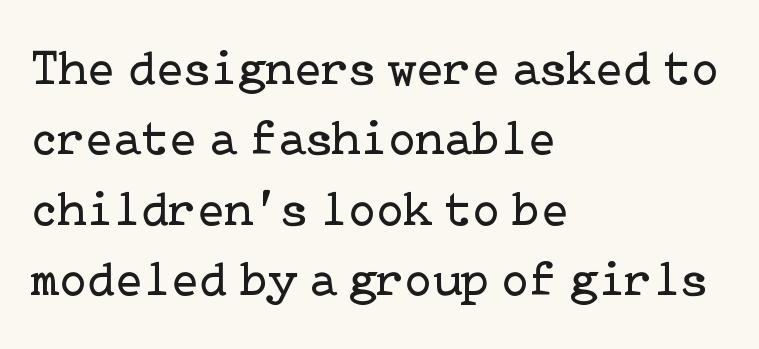
Italic: no, the glyphs are upright roman. Check where the strokes stop: tiny serifs finish them off. Leftover space on each line is placed entirely after the last word. Summary of vertical rhythm: regular, with standard interline spacing.
